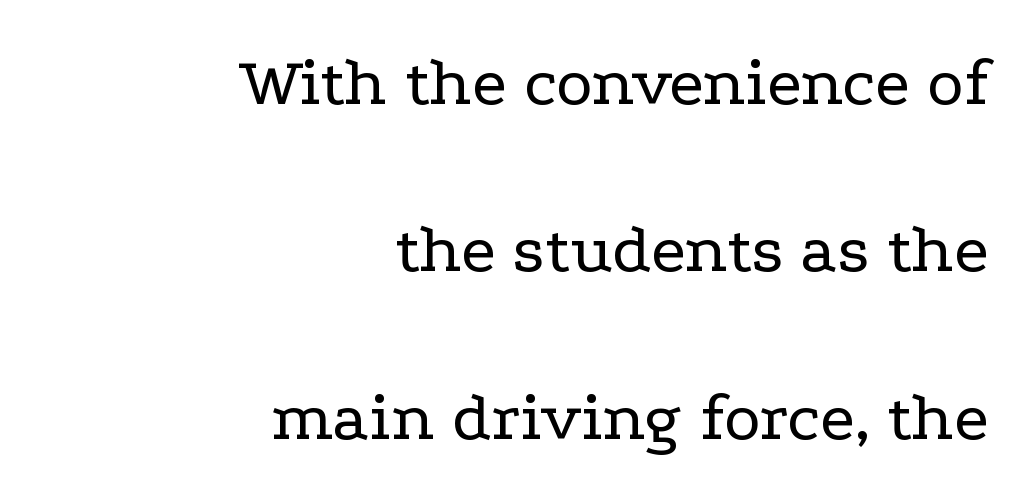
Q: Is the text bold? A: No.
Q: Is the text italic (slanted)? A: No, it is upright.
Q: Is the typeface a serif or a sans-serif typeface? A: Serif.
Q: Is the text underlined? A: No.
Q: How is the paragraph aligned? A: Right-aligned.
Q: Is the spacing between letters normal or unusually wide? A: Normal.
Q: Is the spacing between lines tight, normal or loose? A: Loose.
Q: Width (condensed, normal, or wide)? A: Wide.
Q: Stroke contrast? A: Low.
Q: x-height? A: Medium.
Q: Monospaced? A: No.
